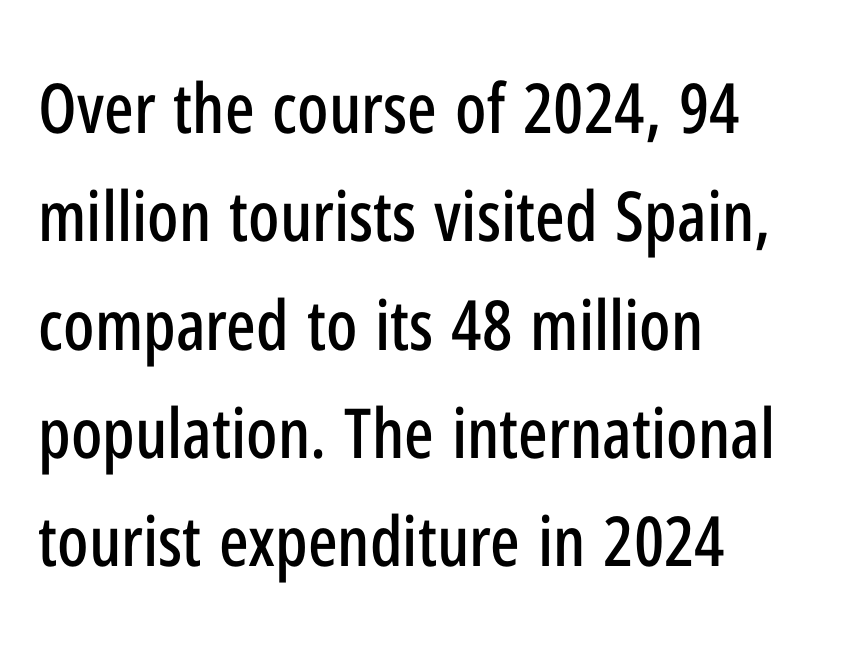
No word sits above an underline. Is there much room between lines? A standard amount, neither cramped nor airy. The paragraph shown leans on its left margin. Here the designer chose a conventional face with non-uniform glyph widths.
